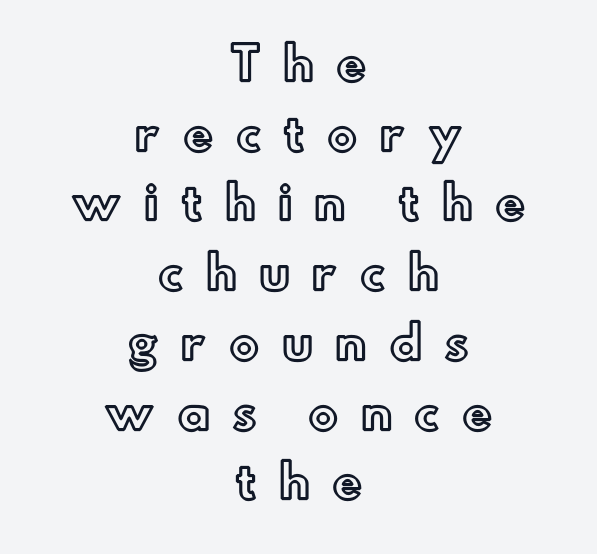
Q: Is the text italic (slanted)? A: No, it is upright.
Q: Is the text underlined? A: No.
Q: How is the paragraph aligned? A: Centered.
Q: Is the spacing between letters normal or unusually wide? A: Unusually wide.
Q: Is the spacing between lines tight, normal or loose? A: Normal.
Q: Width (condensed, normal, or wide)? A: Normal.
Q: x-height? A: Small.
Q: Monospaced? A: No.
